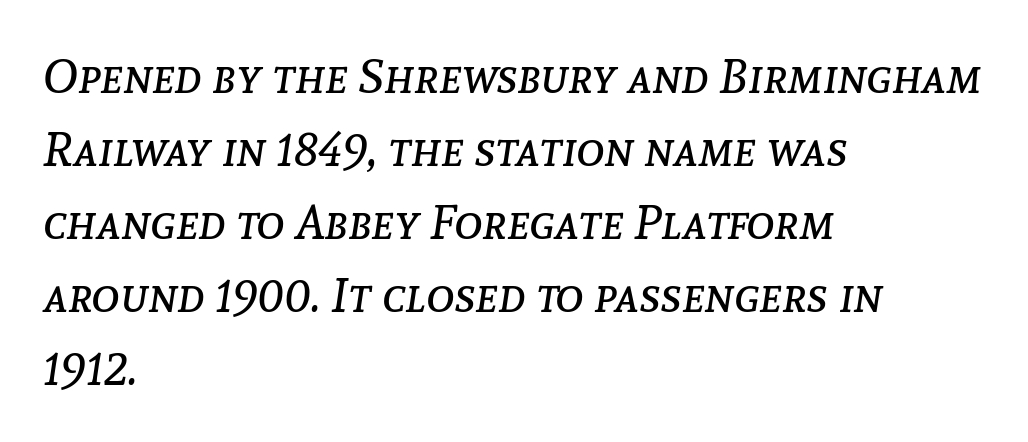
Q: Is the text bold? A: No.
Q: Is the text italic (slanted)? A: Yes, it leans right by about 8 degrees.
Q: Is the text underlined? A: No.
Q: How is the paragraph aligned? A: Left-aligned.
Q: Is the spacing between letters normal or unusually wide? A: Normal.
Q: Is the spacing between lines tight, normal or loose? A: Normal.
Q: Width (condensed, normal, or wide)? A: Normal.
Q: Stroke contrast? A: Low.
Q: x-height? A: Medium.
Q: Monospaced? A: No.
